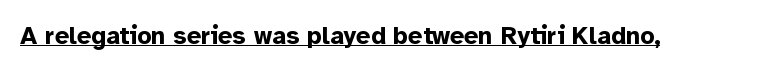
{"italic": "no", "bold": "yes", "underline": "yes", "letter_spacing": "normal", "letter_spacing_em": 0.0, "glyph_px": 25}
